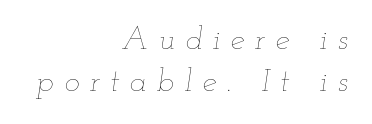
The image shows 32 px thin, wide type, italic (leaning right); set right-aligned, normal line spacing (1.31x), unusually wide letter spacing (+0.32 em), not underlined; low stroke contrast and a small x-height.
